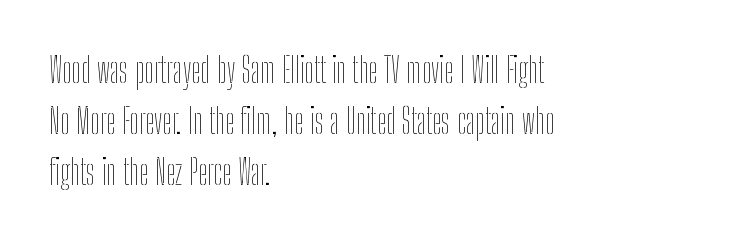
{"italic": "no", "bold": "no", "weight": "thin", "width": "condensed", "stroke_contrast": "low", "x_height": "medium", "monospaced": "no", "underline": "no", "align": "left", "line_spacing": "normal", "line_spacing_ratio": 1.5, "letter_spacing": "normal", "letter_spacing_em": 0.0, "glyph_px": 34}
